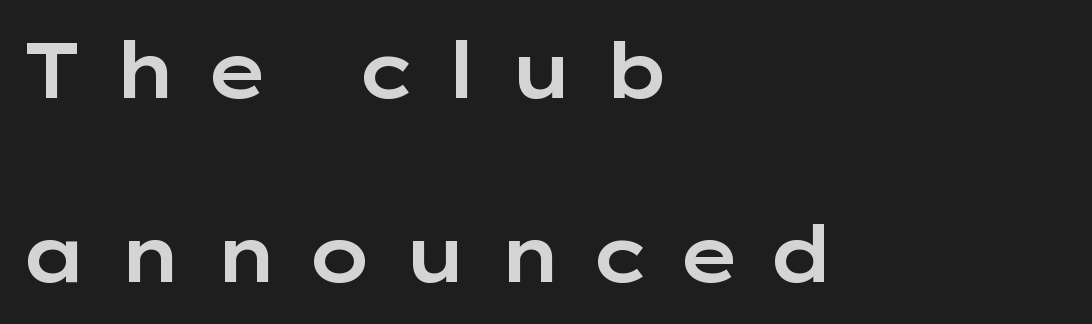
The passage shown is not underscored anywhere. These lines are composed in type without serifs. The lines are spread far apart with generous leading. The lines are quadded left.
